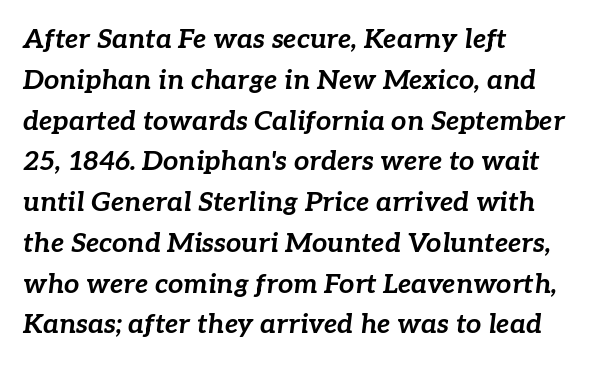
Q: Is the text bold? A: Yes.
Q: Is the text italic (slanted)? A: Yes, it leans right by about 7 degrees.
Q: Is the text underlined? A: No.
Q: How is the paragraph aligned? A: Left-aligned.
Q: Is the spacing between letters normal or unusually wide? A: Normal.
Q: Is the spacing between lines tight, normal or loose? A: Normal.
